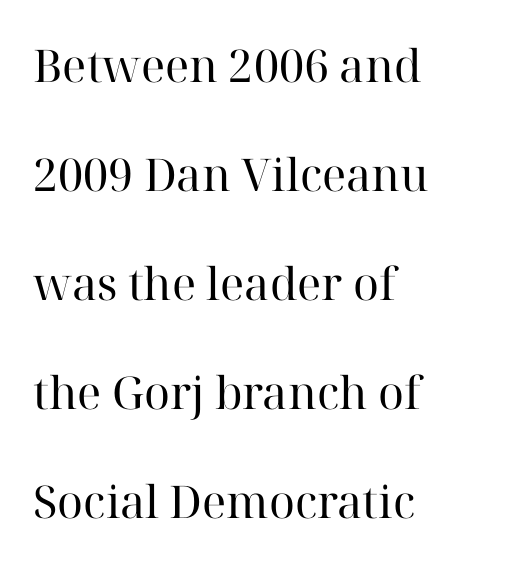
Q: Is the text bold? A: No.
Q: Is the text italic (slanted)? A: No, it is upright.
Q: Is the typeface a serif or a sans-serif typeface? A: Serif.
Q: Is the text underlined? A: No.
Q: How is the paragraph aligned? A: Left-aligned.
Q: Is the spacing between letters normal or unusually wide? A: Normal.
Q: Is the spacing between lines tight, normal or loose? A: Loose.
Q: Width (condensed, normal, or wide)? A: Normal.
Q: Stroke contrast? A: High.
Q: x-height? A: Medium.
Q: Monospaced? A: No.
